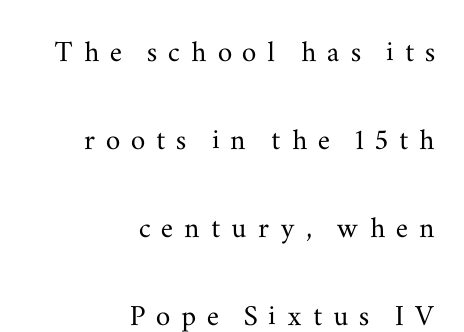
Q: Is the text italic (slanted)? A: No, it is upright.
Q: Is the typeface a serif or a sans-serif typeface? A: Serif.
Q: Is the text underlined? A: No.
Q: How is the paragraph aligned? A: Right-aligned.
Q: Is the spacing between letters normal or unusually wide? A: Unusually wide.
Q: Is the spacing between lines tight, normal or loose? A: Loose.
Q: Width (condensed, normal, or wide)? A: Wide.
Q: Stroke contrast? A: Medium.
Q: x-height? A: Small.
Q: Monospaced? A: No.
